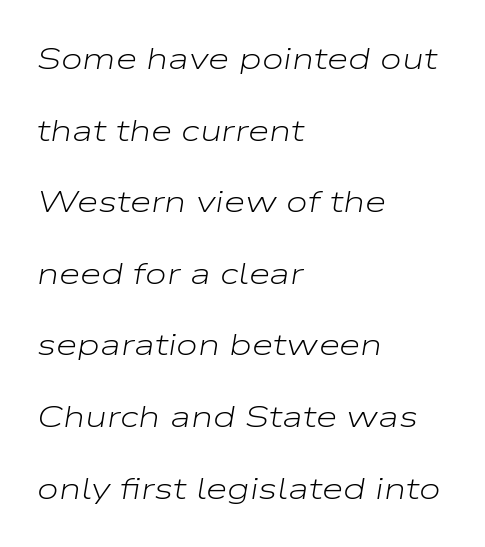
{"italic": "yes", "lean": "right", "slant_degrees": 9, "bold": "no", "weight": "light", "width": "wide", "stroke_contrast": "low", "x_height": "medium", "monospaced": "no", "underline": "no", "align": "left", "line_spacing": "loose", "line_spacing_ratio": 2.31, "letter_spacing": "normal", "letter_spacing_em": 0.0, "glyph_px": 31}
